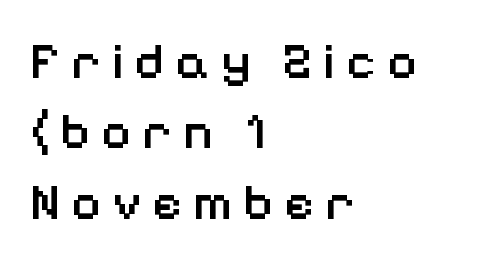
The image shows 51 px semibold sans-serif type, upright; set left-aligned, normal line spacing (1.38x), unusually wide letter spacing (+0.21 em), not underlined; low stroke contrast and a medium x-height.
